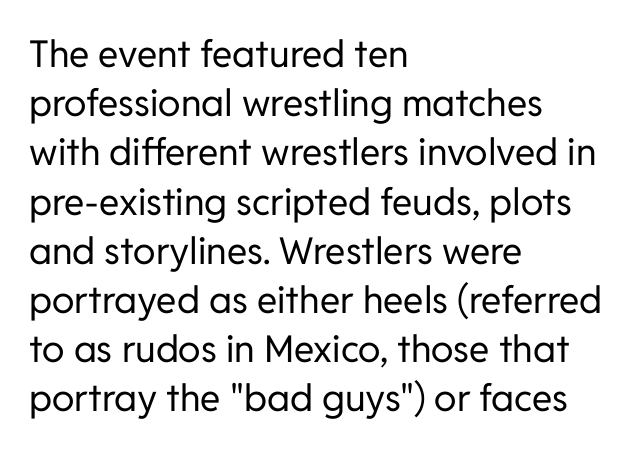
{"serif": "no", "italic": "no", "bold": "no", "weight": "regular", "width": "normal", "stroke_contrast": "low", "x_height": "medium", "monospaced": "no", "underline": "no", "align": "left", "line_spacing": "normal", "line_spacing_ratio": 1.33, "letter_spacing": "normal", "letter_spacing_em": 0.0, "glyph_px": 37}
